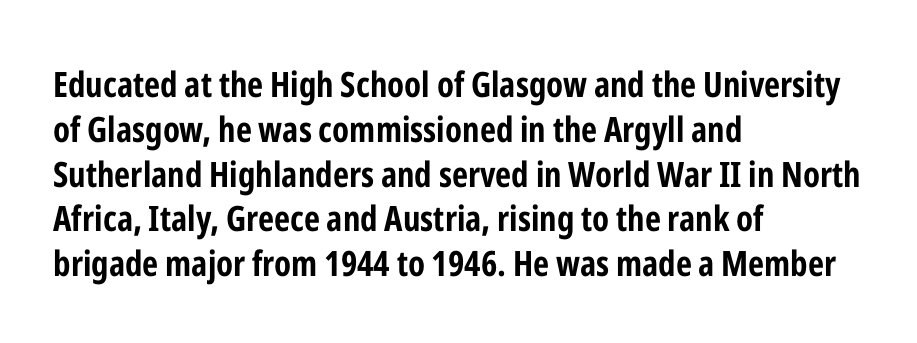
Are there feet on the stems? There aren't — it's a sans. One glance says typical: line gaps are just what's usual. The rendering keeps characters at their native spacing. These lines were composed using upright roman letters. Honestly, there is no underline to notice here at all. Horizontal alignment here is leftward, the default for most running prose.
